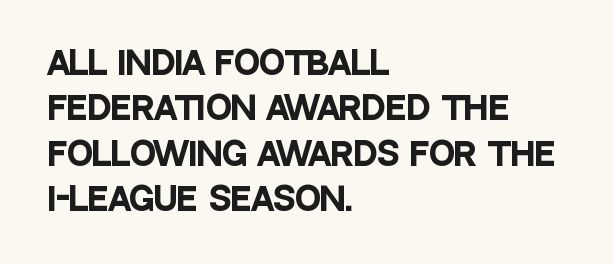
The image shows 31 px heavy, condensed sans-serif type, upright; set left-aligned, normal line spacing (1.46x), normal letter spacing, not underlined; low stroke contrast and a large x-height.
